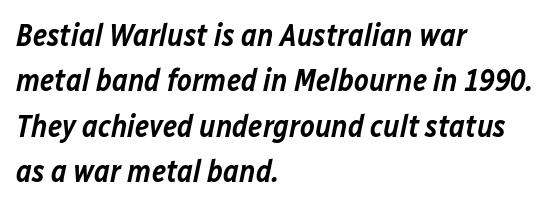
{"italic": "yes", "lean": "right", "slant_degrees": 12, "bold": "semi", "weight": "semibold", "width": "normal", "stroke_contrast": "low", "x_height": "medium", "monospaced": "no", "underline": "no", "align": "left", "line_spacing": "normal", "line_spacing_ratio": 1.46, "letter_spacing": "normal", "letter_spacing_em": 0.0, "glyph_px": 31}
